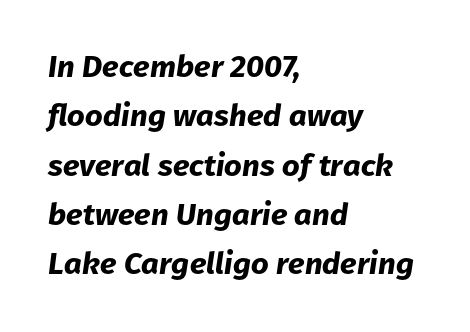
Q: Is the text bold? A: Yes.
Q: Is the text italic (slanted)? A: Yes, it leans right by about 8 degrees.
Q: Is the text underlined? A: No.
Q: How is the paragraph aligned? A: Left-aligned.
Q: Is the spacing between letters normal or unusually wide? A: Normal.
Q: Is the spacing between lines tight, normal or loose? A: Normal.
Q: Width (condensed, normal, or wide)? A: Normal.
Q: Stroke contrast? A: Low.
Q: x-height? A: Medium.
Q: Monospaced? A: No.
